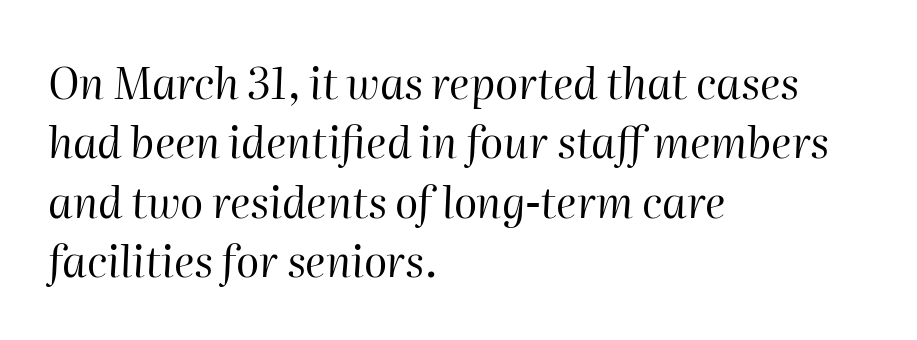
The image shows 43 px regular-weight type, italic (leaning right); set left-aligned, normal line spacing (1.38x), normal letter spacing, not underlined; high stroke contrast and a medium x-height.
